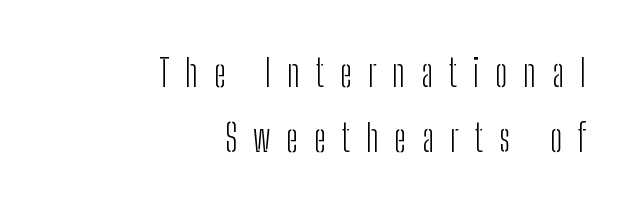
{"serif": "no", "italic": "no", "bold": "no", "weight": "light", "width": "condensed", "stroke_contrast": "low", "x_height": "medium", "monospaced": "no", "underline": "no", "align": "right", "line_spacing_ratio": 1.72, "letter_spacing": "wide", "letter_spacing_em": 0.42, "glyph_px": 38}
